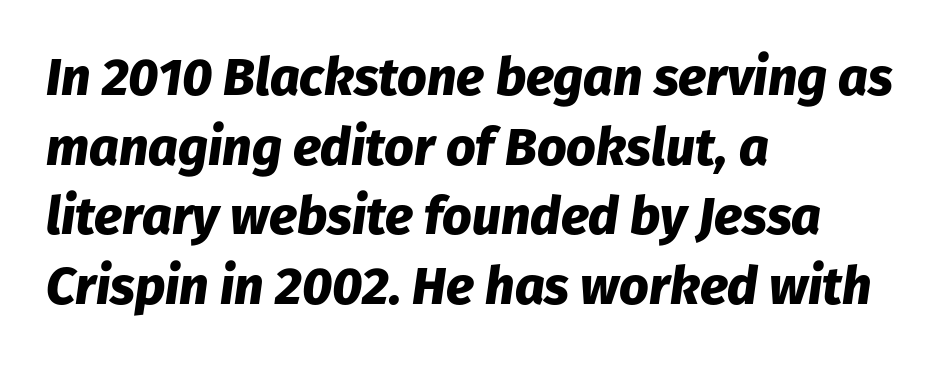
{"italic": "yes", "lean": "right", "slant_degrees": 8, "bold": "yes", "weight": "heavy", "width": "normal", "stroke_contrast": "low", "x_height": "medium", "monospaced": "no", "underline": "no", "align": "left", "line_spacing": "normal", "line_spacing_ratio": 1.34, "letter_spacing": "normal", "letter_spacing_em": 0.0, "glyph_px": 52}
